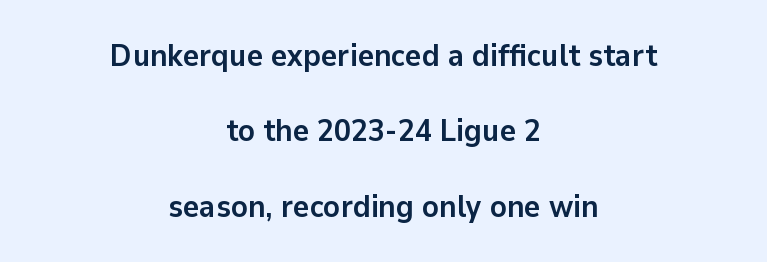
Q: Is the text bold? A: Yes.
Q: Is the text italic (slanted)? A: No, it is upright.
Q: Is the typeface a serif or a sans-serif typeface? A: Sans-serif.
Q: Is the text underlined? A: No.
Q: How is the paragraph aligned? A: Centered.
Q: Is the spacing between letters normal or unusually wide? A: Normal.
Q: Is the spacing between lines tight, normal or loose? A: Loose.
Q: Width (condensed, normal, or wide)? A: Normal.
Q: Stroke contrast? A: Low.
Q: x-height? A: Medium.
Q: Monospaced? A: No.
